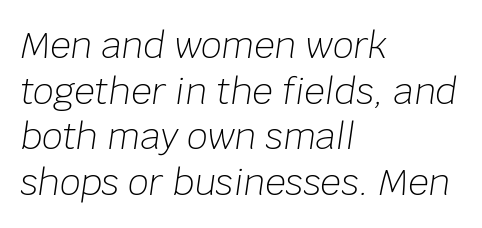
The letters sit at their default tracking, neither squeezed nor spread. Note the varied advance widths — an 'i' is clearly narrower than an 'm'. Check the space under the baseline: it is left empty. The strokes are not fattened; the text isn't bold. This sample uses an oblique cut, with every glyph tilted off the vertical.
